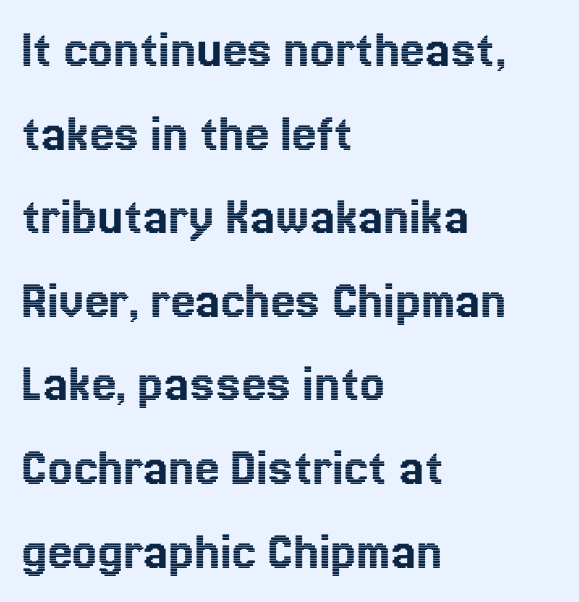
{"italic": "no", "width": "normal", "x_height": "medium", "monospaced": "no", "underline": "no", "align": "left", "line_spacing": "normal", "line_spacing_ratio": 1.52, "letter_spacing": "normal", "letter_spacing_em": 0.0, "glyph_px": 55}
